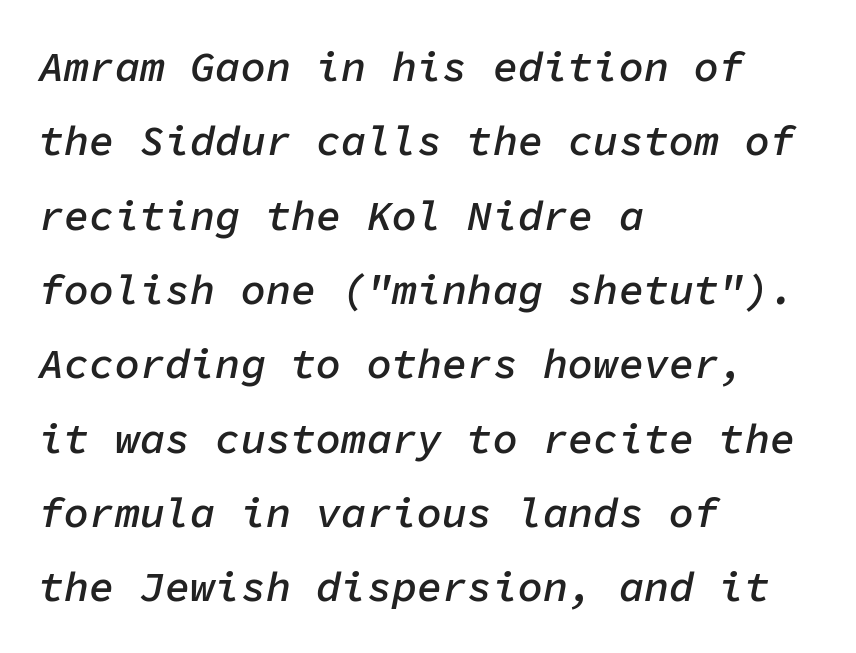
Q: Is the text bold? A: Semi-bold.
Q: Is the text italic (slanted)? A: Yes, it leans right by about 11 degrees.
Q: Is the text underlined? A: No.
Q: How is the paragraph aligned? A: Left-aligned.
Q: Is the spacing between letters normal or unusually wide? A: Normal.
Q: Width (condensed, normal, or wide)? A: Normal.
Q: Stroke contrast? A: Low.
Q: x-height? A: Medium.
Q: Monospaced? A: Yes.
